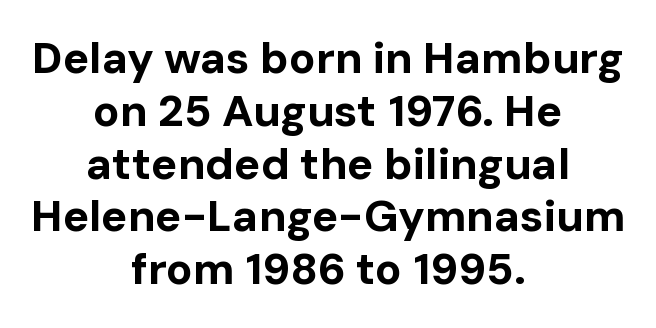
On the weight axis this lands at bold, roughly 700. Observe the ordinary spacing: letters are neighbours, not strangers. Glance below the letters and you will spot only blank space. If you drew a line through each stem, it would be perfectly vertical.
